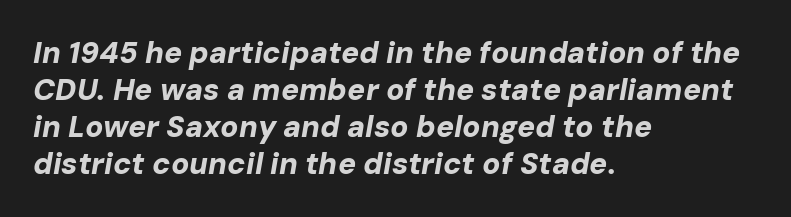
Q: Is the text bold? A: Yes.
Q: Is the text italic (slanted)? A: Yes, it leans right by about 10 degrees.
Q: Is the text underlined? A: No.
Q: How is the paragraph aligned? A: Left-aligned.
Q: Is the spacing between letters normal or unusually wide? A: Normal.
Q: Width (condensed, normal, or wide)? A: Normal.
Q: Stroke contrast? A: Low.
Q: x-height? A: Medium.
Q: Monospaced? A: No.
